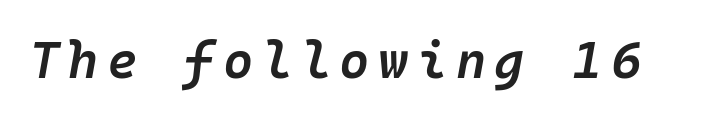
Q: Is the text bold? A: Semi-bold.
Q: Is the text italic (slanted)? A: Yes, it leans right by about 10 degrees.
Q: Is the text underlined? A: No.
Q: Width (condensed, normal, or wide)? A: Normal.
Q: Stroke contrast? A: Low.
Q: x-height? A: Medium.
